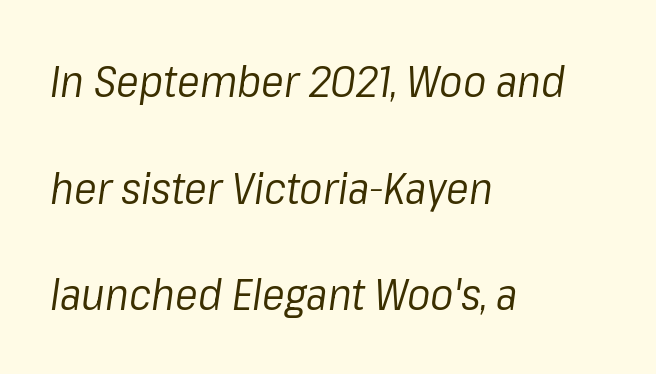
The font is comparable to plain body text, perhaps lighter. Varying glyph widths throughout — classic text-font behaviour. The text block is weighted toward the left margin, trailing off unevenly rightward. These lines keep a tight, regular rhythm from letter to letter.
